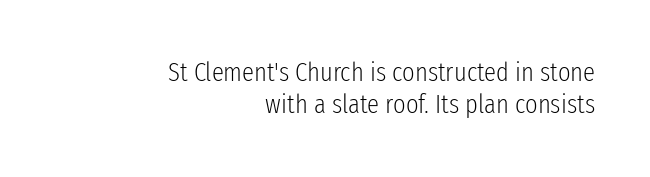
Q: Is the text bold? A: No.
Q: Is the text italic (slanted)? A: No, it is upright.
Q: Is the text underlined? A: No.
Q: How is the paragraph aligned? A: Right-aligned.
Q: Is the spacing between letters normal or unusually wide? A: Normal.
